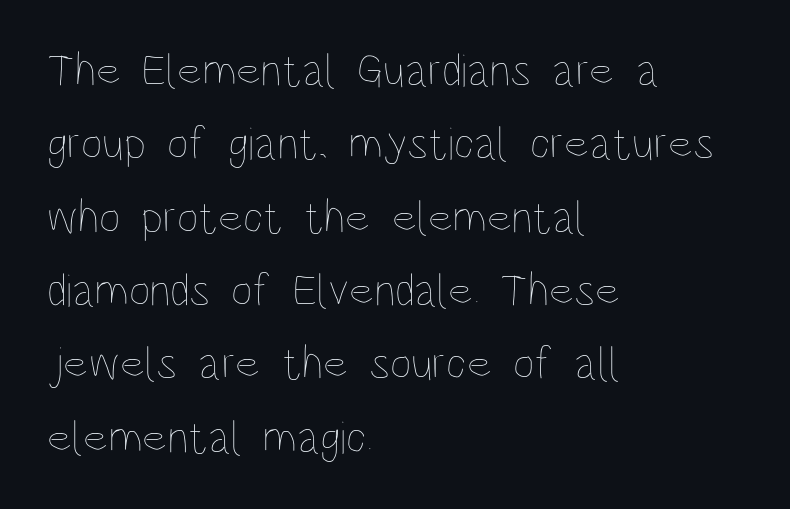
Nothing unusual about the tracking: characters are spaced as the font intends. Think standard paragraph weight, or any step lighter than that. Is this a fixed-width face? No — the glyphs have proportional, varying widths. A clean baseline with only descenders dipping below it.
